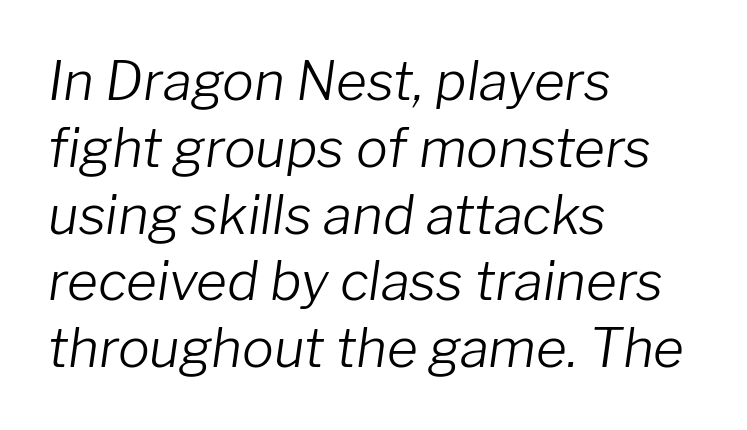
{"italic": "yes", "lean": "right", "slant_degrees": 8, "bold": "no", "weight": "light", "width": "normal", "stroke_contrast": "low", "x_height": "medium", "monospaced": "no", "underline": "no", "align": "left", "line_spacing": "normal", "line_spacing_ratio": 1.26, "letter_spacing": "normal", "letter_spacing_em": 0.0, "glyph_px": 53}
